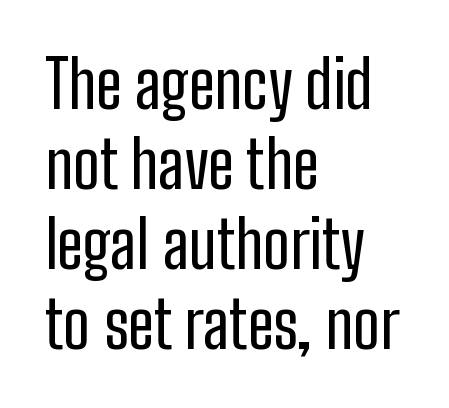
{"serif": "no", "italic": "no", "width": "condensed", "stroke_contrast": "low", "x_height": "medium", "monospaced": "no", "underline": "no", "align": "left", "line_spacing_ratio": 1.23, "letter_spacing": "normal", "letter_spacing_em": 0.0, "glyph_px": 65}
